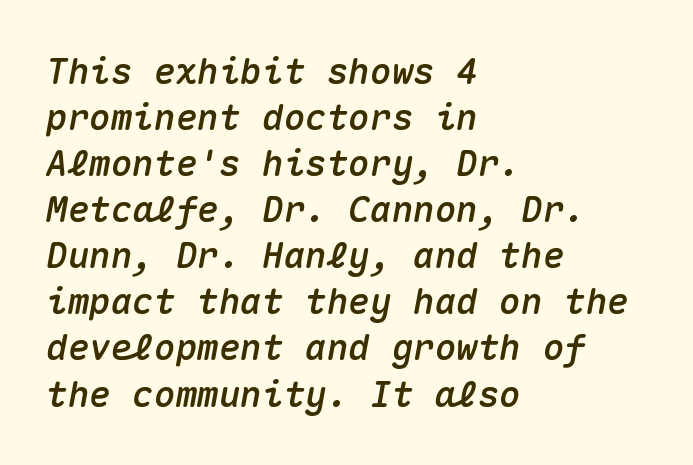
{"italic": "yes", "lean": "right", "slant_degrees": 10, "width": "normal", "stroke_contrast": "medium", "x_height": "medium", "monospaced": "yes", "underline": "no", "align": "left", "line_spacing": "normal", "line_spacing_ratio": 1.28, "letter_spacing": "normal", "letter_spacing_em": 0.0, "glyph_px": 36}
